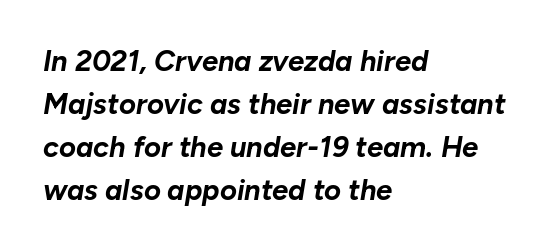
The image shows 29 px bold type, italic (leaning right); set left-aligned, normal line spacing (1.48x), normal letter spacing, not underlined; low stroke contrast and a medium x-height.
